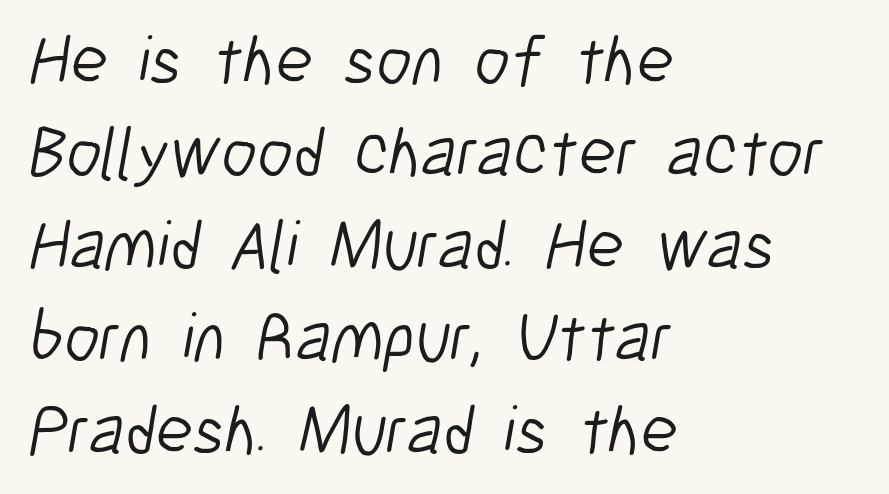
{"serif": "no", "bold": "no", "weight": "light", "width": "condensed", "stroke_contrast": "low", "x_height": "medium", "monospaced": "no", "underline": "no", "align": "left", "line_spacing": "normal", "line_spacing_ratio": 1.34, "letter_spacing": "normal", "letter_spacing_em": 0.0, "glyph_px": 69}
